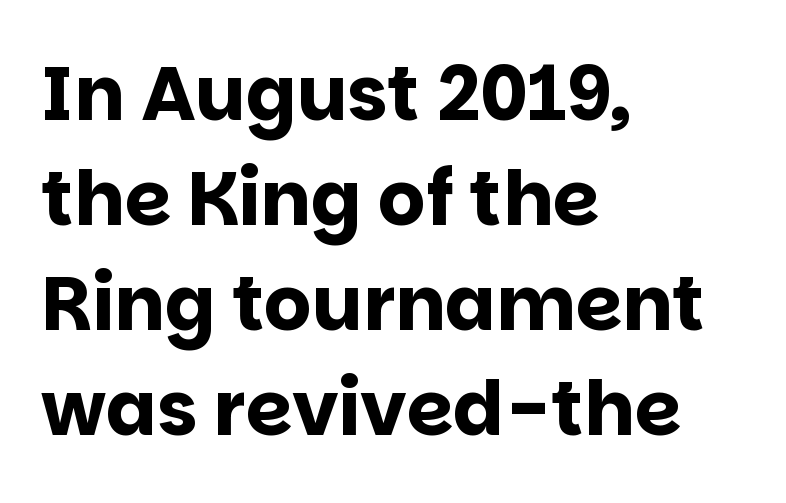
The image shows 75 px bold sans-serif type, upright; set left-aligned, normal line spacing (1.4x), normal letter spacing, not underlined; low stroke contrast and a large x-height.
